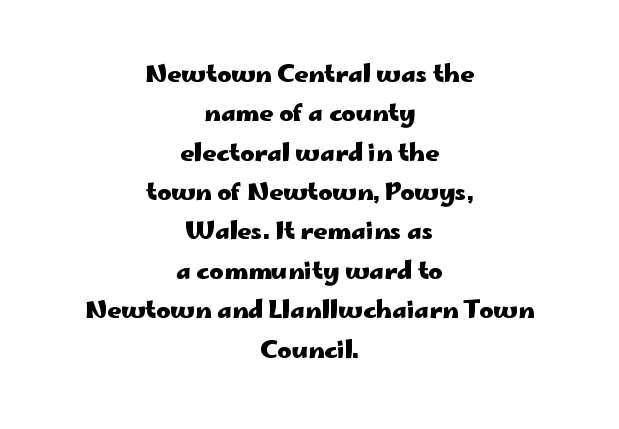
{"italic": "no", "bold": "yes", "underline": "no", "align": "center", "line_spacing": "normal", "line_spacing_ratio": 1.64, "letter_spacing": "normal", "letter_spacing_em": 0.0, "glyph_px": 24}
